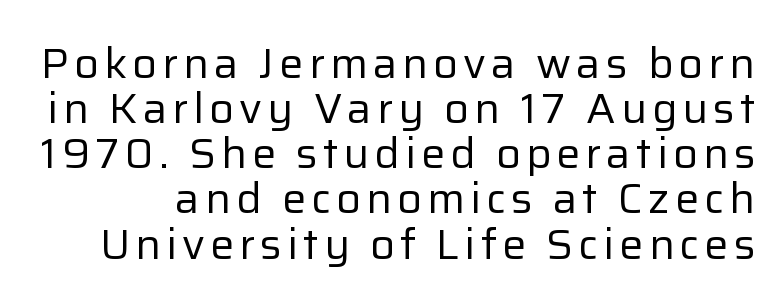
Leading: reduced. This is roman type, the default non-slanted kind. This sample has the flowing, uneven cadence of proportional lettering. Each row of text sits above clean, open space. Is the stroke heavy? The answer is a plain regular-or-lighter. Observe the absence of serifs on each vertical stroke in this sample.
